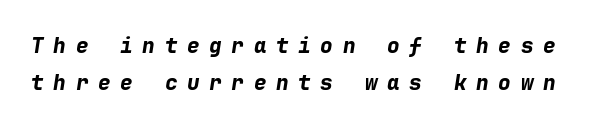
The image shows 21 px bold type, italic (leaning right); set line spacing 1.74x, unusually wide letter spacing (+0.46 em), not underlined.
